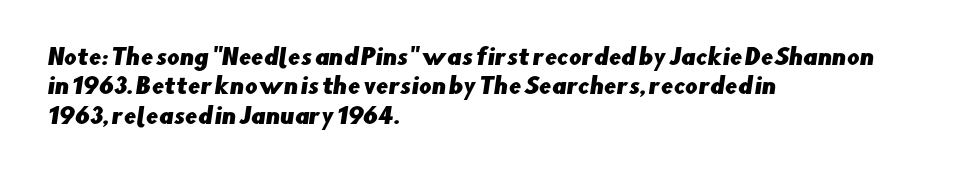
{"underline": "no", "align": "left", "line_spacing": "normal", "line_spacing_ratio": 1.34, "letter_spacing": "normal", "letter_spacing_em": 0.0, "glyph_px": 22}
